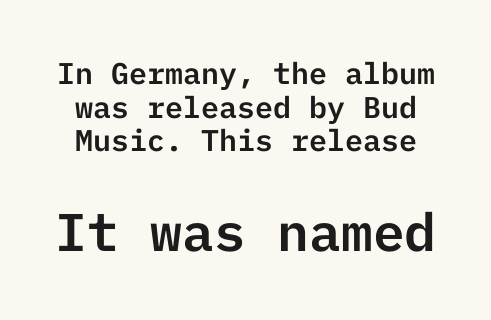
{"serif": "no", "italic": "no", "width": "normal", "stroke_contrast": "low", "x_height": "medium", "underline": "no", "line_spacing": "tight", "line_spacing_ratio": 1.12, "letter_spacing": "normal", "letter_spacing_em": 0.0, "larger_block": "second", "size_ratio": 1.77, "glyph_px": 53}
